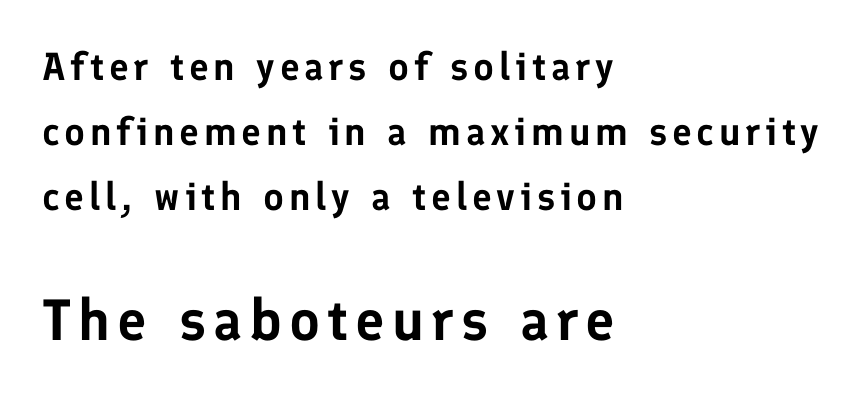
The image shows 58 px sans-serif type, upright; set left-aligned, normal line spacing (1.67x), not underlined; the second (bottom) block is 1.49x larger; low stroke contrast and a medium x-height.
